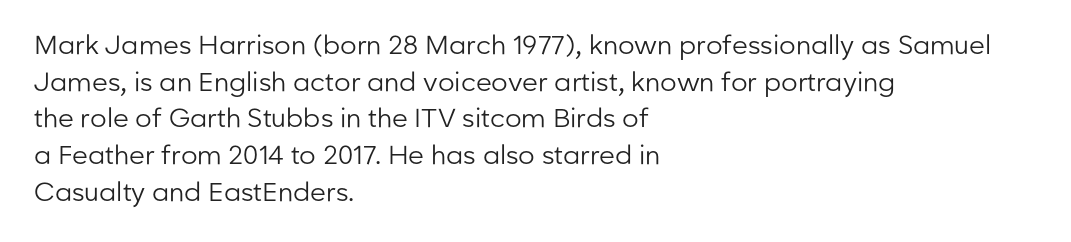
Q: Is the text bold? A: No.
Q: Is the text italic (slanted)? A: No, it is upright.
Q: Is the text underlined? A: No.
Q: How is the paragraph aligned? A: Left-aligned.
Q: Is the spacing between letters normal or unusually wide? A: Normal.
Q: Is the spacing between lines tight, normal or loose? A: Normal.
